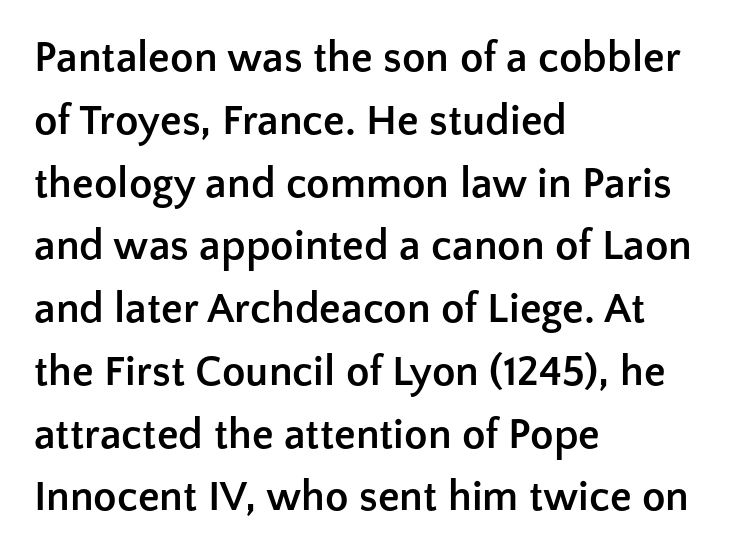
Stroke thickness is high; the sample reads as a true bold. The axis of the letterforms is exactly vertical. Each letter keeps its own natural width here, so spacing adapts to shape. Quick note: interline space is typical. Observe the absence of serifs on each vertical stroke in this sample.
